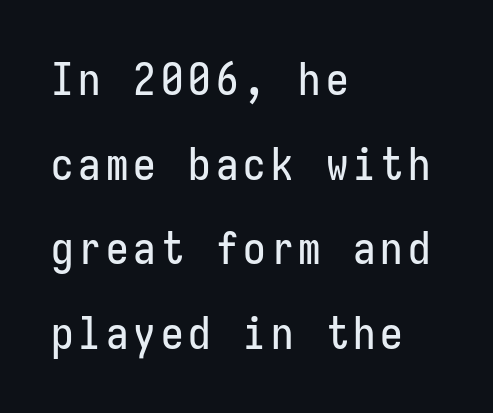
Each letter's strokes conclude bluntly, with no projecting serifs. Notice how the passage keeps a crisp vertical edge on the left only. No italicization has been applied; the sample stays upright. Bare-footed words on every line.
